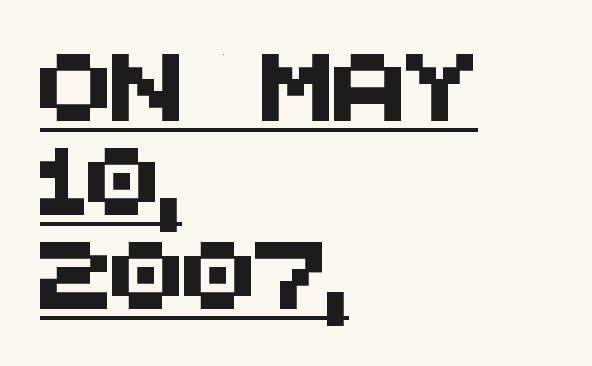
Q: Is the typeface a serif or a sans-serif typeface? A: Sans-serif.
Q: Is the text underlined? A: Yes.
Q: How is the paragraph aligned? A: Left-aligned.
Q: Is the spacing between letters normal or unusually wide? A: Normal.
Q: Is the spacing between lines tight, normal or loose? A: Normal.
Q: Width (condensed, normal, or wide)? A: Normal.
Q: Stroke contrast? A: Medium.
Q: x-height? A: Large.
Q: Monospaced? A: No.
